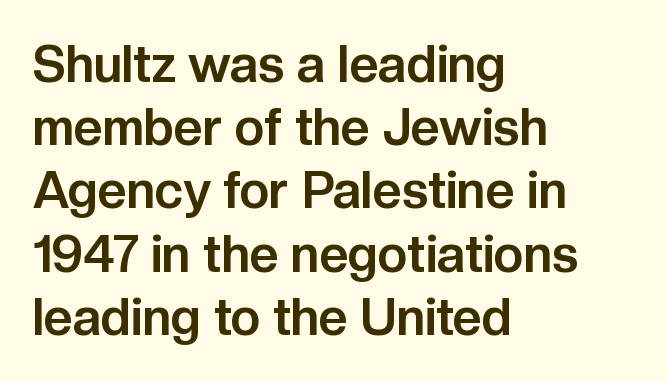
Q: Is the text bold? A: Yes.
Q: Is the text italic (slanted)? A: No, it is upright.
Q: Is the typeface a serif or a sans-serif typeface? A: Sans-serif.
Q: Is the text underlined? A: No.
Q: How is the paragraph aligned? A: Left-aligned.
Q: Is the spacing between letters normal or unusually wide? A: Normal.
Q: Width (condensed, normal, or wide)? A: Normal.
Q: Stroke contrast? A: Low.
Q: x-height? A: Medium.
Q: Monospaced? A: No.
